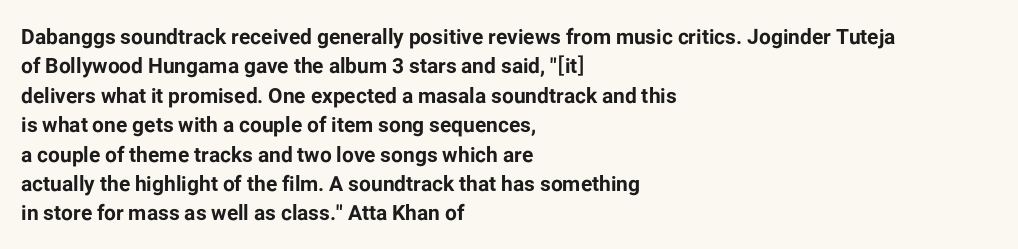
{"italic": "no", "bold": "yes", "underline": "no", "align": "left", "line_spacing": "normal", "line_spacing_ratio": 1.4, "letter_spacing": "normal", "letter_spacing_em": 0.0, "glyph_px": 21}
